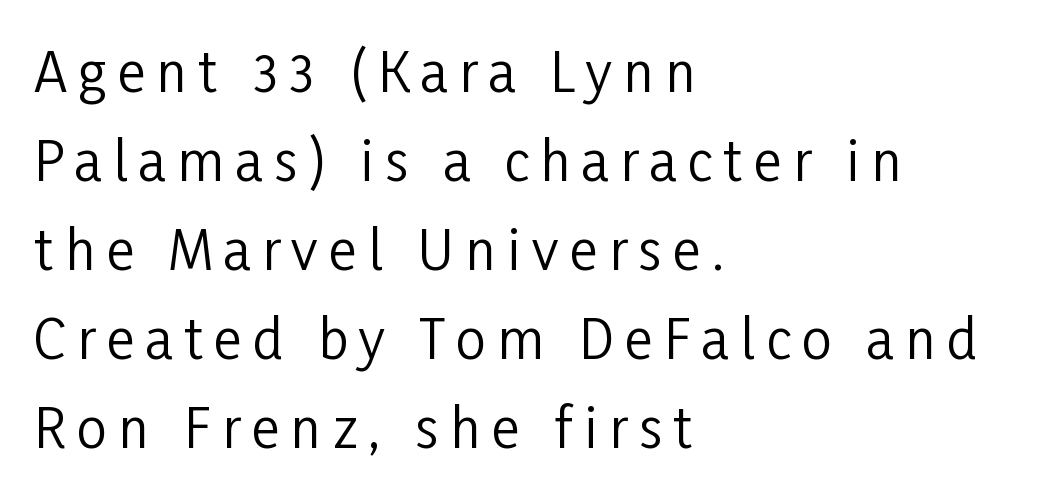
Q: Is the text bold? A: No.
Q: Is the text italic (slanted)? A: No, it is upright.
Q: Is the typeface a serif or a sans-serif typeface? A: Sans-serif.
Q: Is the text underlined? A: No.
Q: How is the paragraph aligned? A: Left-aligned.
Q: Is the spacing between letters normal or unusually wide? A: Unusually wide.
Q: Is the spacing between lines tight, normal or loose? A: Normal.
Q: Width (condensed, normal, or wide)? A: Condensed.
Q: Stroke contrast? A: Low.
Q: x-height? A: Medium.
Q: Monospaced? A: No.
